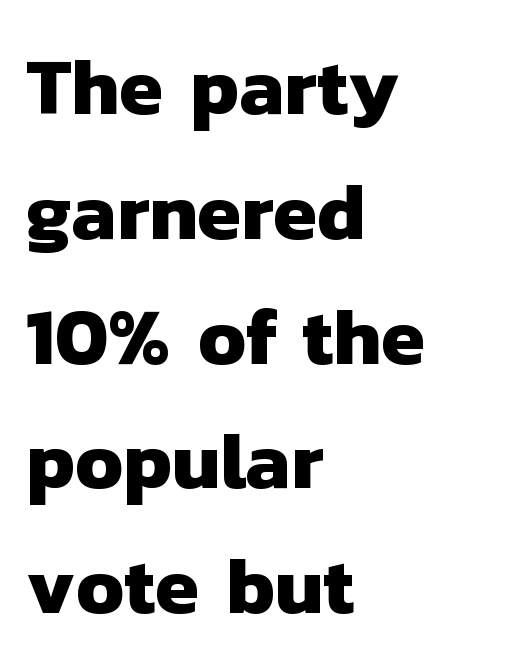
Do the characters align in a grid? No, the font is proportional. Baseline-to-baseline distance is the conventional proportion of letter height. This sample uses plain, unmodified letter spacing. Letters rest on an invisible, unmarked baseline.
